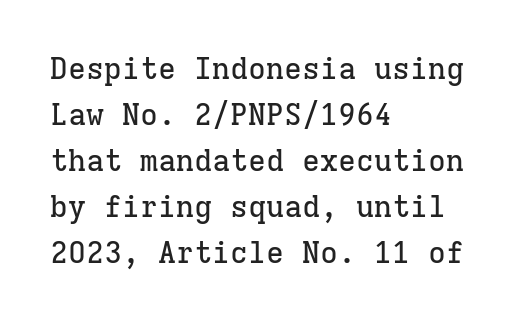
{"serif": "yes", "italic": "no", "width": "normal", "stroke_contrast": "low", "x_height": "medium", "monospaced": "yes", "underline": "no", "align": "left", "line_spacing": "normal", "line_spacing_ratio": 1.53, "letter_spacing": "normal", "letter_spacing_em": 0.0, "glyph_px": 30}
